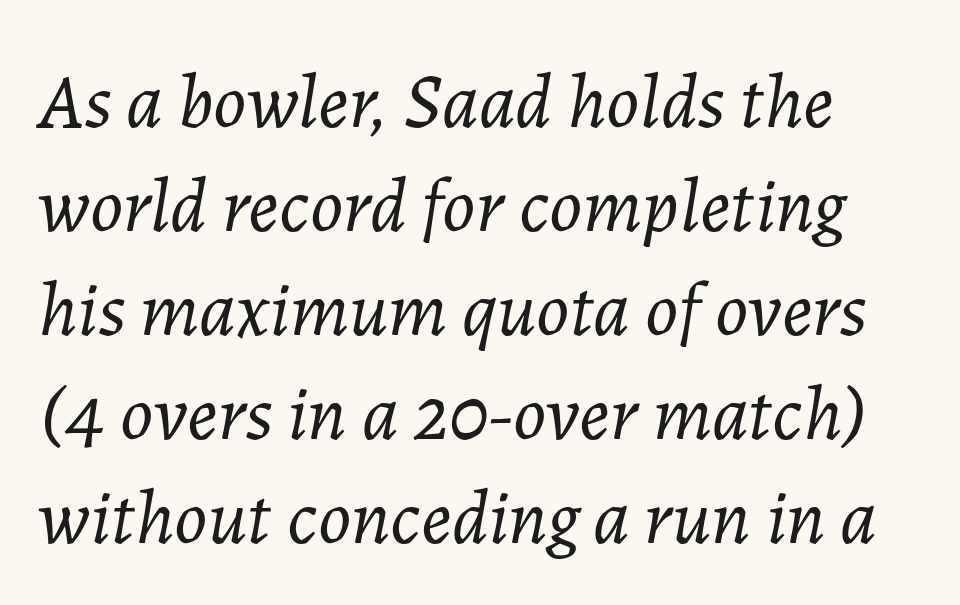
Q: Is the text bold? A: No.
Q: Is the text italic (slanted)? A: Yes, it leans right by about 7 degrees.
Q: Is the text underlined? A: No.
Q: Is the spacing between letters normal or unusually wide? A: Normal.
Q: Is the spacing between lines tight, normal or loose? A: Normal.
Q: Width (condensed, normal, or wide)? A: Normal.
Q: Stroke contrast? A: Low.
Q: x-height? A: Medium.
Q: Monospaced? A: No.
